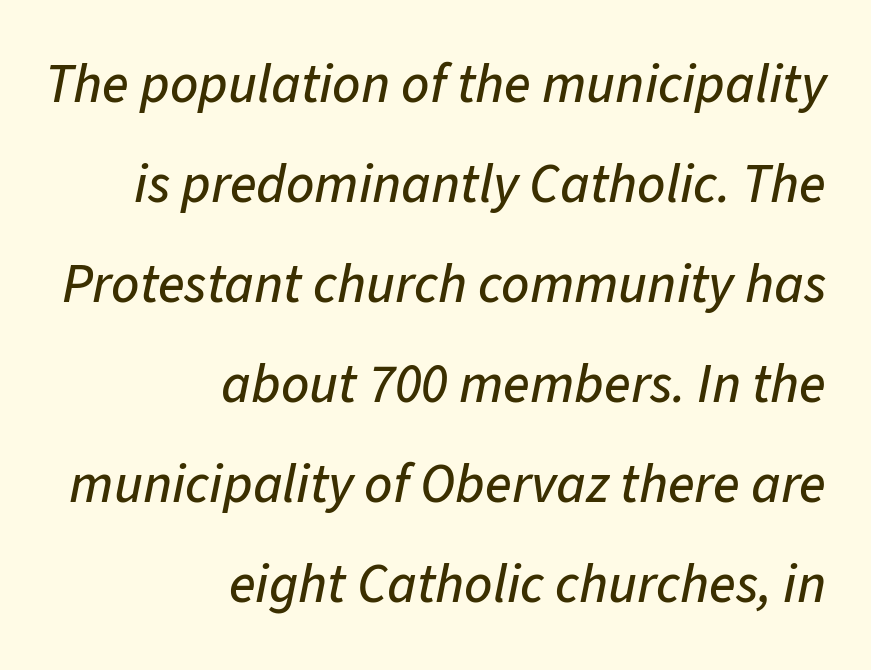
Q: Is the text italic (slanted)? A: Yes, it leans right by about 11 degrees.
Q: Is the text underlined? A: No.
Q: How is the paragraph aligned? A: Right-aligned.
Q: Is the spacing between letters normal or unusually wide? A: Normal.
Q: Width (condensed, normal, or wide)? A: Normal.
Q: Stroke contrast? A: Low.
Q: x-height? A: Medium.
Q: Monospaced? A: No.
